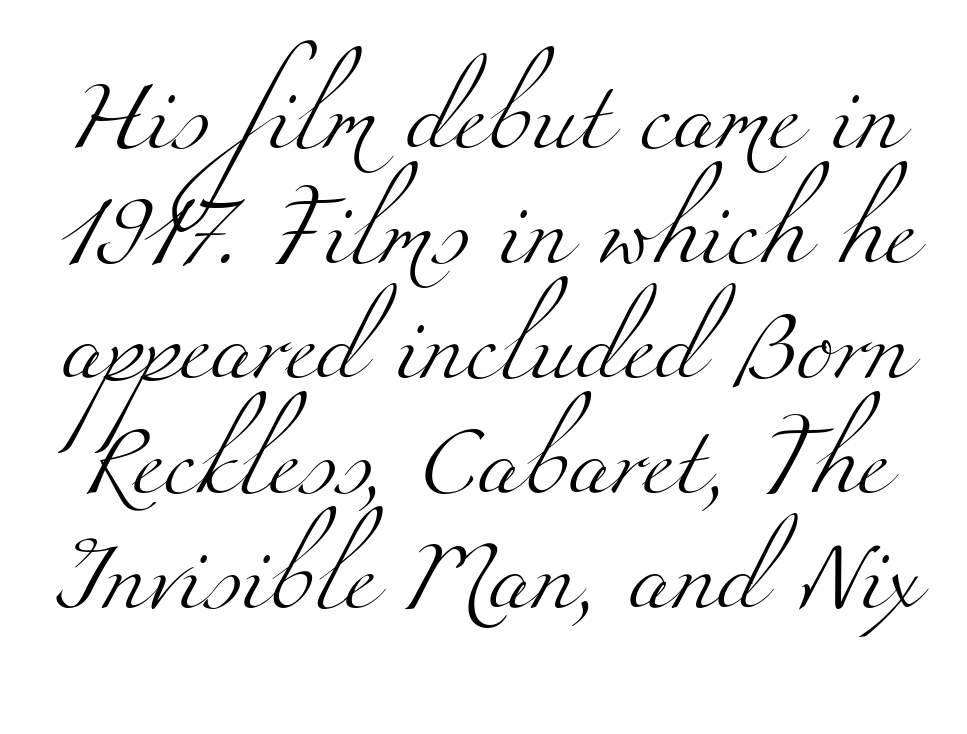
Evenly set lines give the paragraph a standard silhouette. Tracking here is standard; glyphs follow each other at the usual distance. The passage shown is not underscored anywhere. You could not count columns in this text — the font is proportionally spaced. The letterforms sit at book weight or below.
